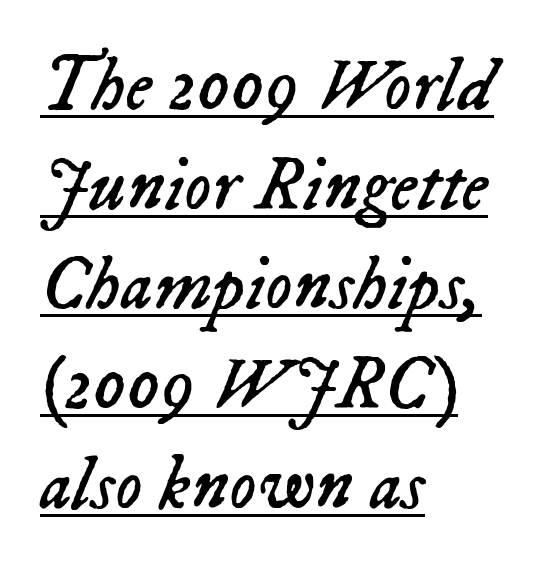
The image shows 75 px regular-weight type, italic (leaning right); set left-aligned, normal line spacing (1.33x), normal letter spacing, underlined; low stroke contrast and a medium x-height.
